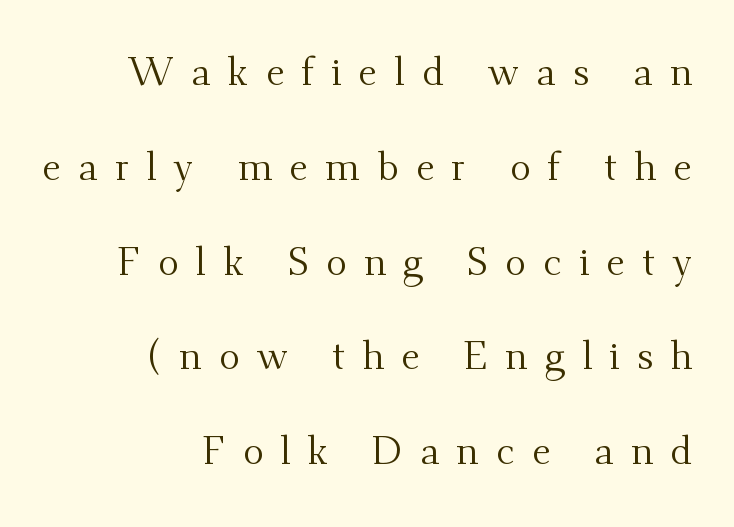
{"serif": "yes", "italic": "no", "bold": "no", "weight": "regular", "width": "normal", "stroke_contrast": "medium", "x_height": "small", "monospaced": "no", "underline": "no", "align": "right", "line_spacing": "loose", "line_spacing_ratio": 2.43, "letter_spacing": "wide", "letter_spacing_em": 0.44, "glyph_px": 39}
